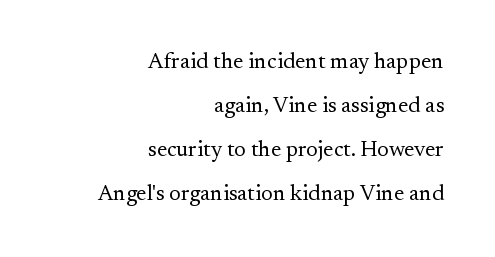
Q: Is the text bold? A: No.
Q: Is the text italic (slanted)? A: No, it is upright.
Q: Is the text underlined? A: No.
Q: How is the paragraph aligned? A: Right-aligned.
Q: Is the spacing between letters normal or unusually wide? A: Normal.
Q: Is the spacing between lines tight, normal or loose? A: Loose.
